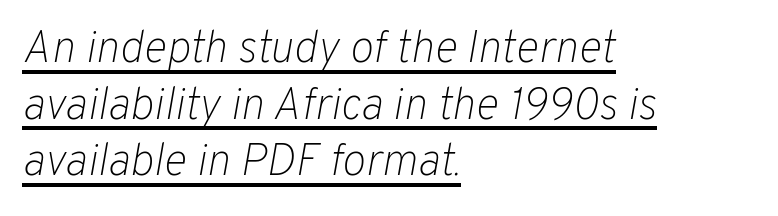
Has an underline been added? It has. Line spacing here is normal. The letters advance in unequal steps, a hallmark of proportional type. Where is the straight margin? On the left. These glyphs show unthickened strokes, regular width or finer. The letters sit at their default tracking, neither squeezed nor spread.
